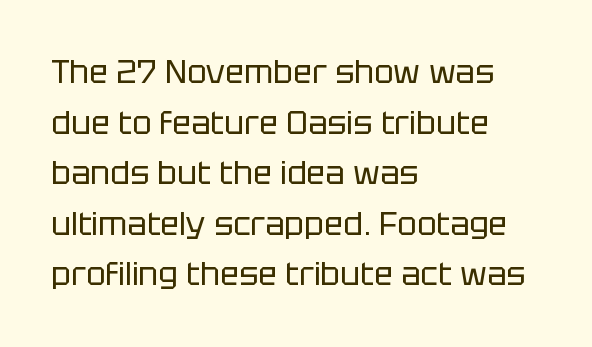
The image shows 32 px regular-weight sans-serif type, upright; set left-aligned, normal line spacing (1.58x), normal letter spacing, not underlined; low stroke contrast and a large x-height.
